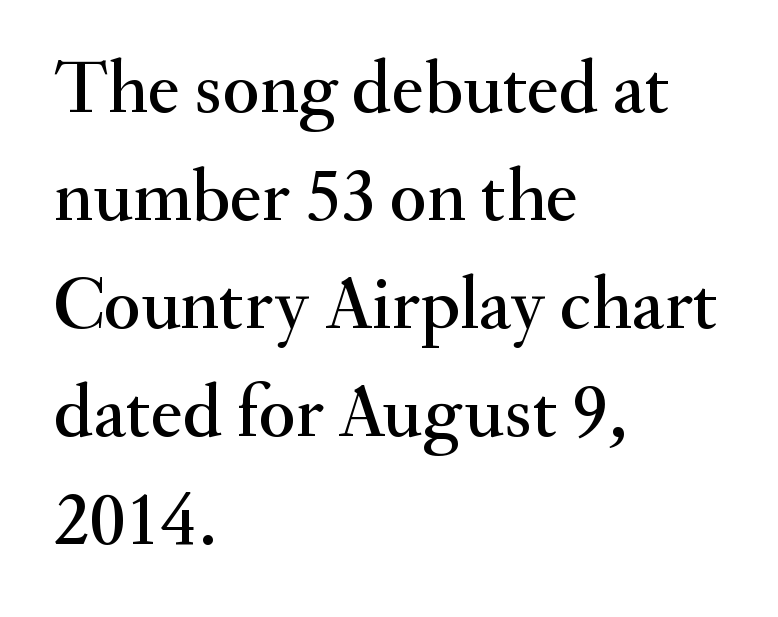
{"serif": "yes", "italic": "no", "width": "normal", "stroke_contrast": "medium", "x_height": "small", "monospaced": "no", "underline": "no", "align": "left", "line_spacing": "normal", "line_spacing_ratio": 1.42, "letter_spacing": "normal", "letter_spacing_em": 0.0, "glyph_px": 76}
